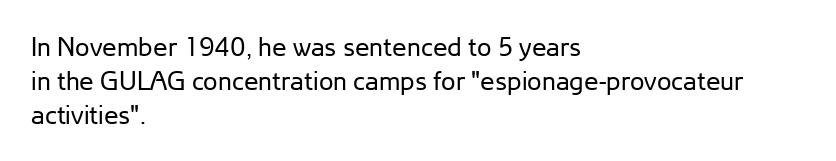
Descenders are the only things crossing below the line. Vertical strokes here are truly vertical. Compared with typical paragraphs, the rows here are spaced about the same. The setting favours the left margin, as ordinary paragraphs usually do.
